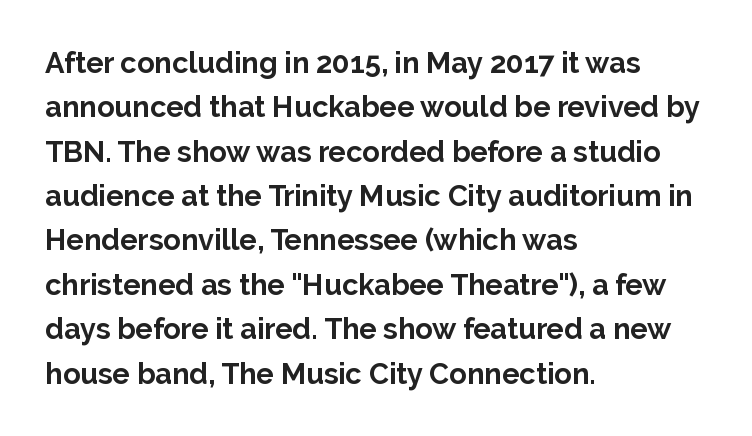
{"serif": "no", "italic": "no", "bold": "yes", "weight": "bold", "width": "normal", "stroke_contrast": "low", "x_height": "medium", "monospaced": "no", "underline": "no", "align": "left", "line_spacing": "normal", "line_spacing_ratio": 1.53, "letter_spacing": "normal", "letter_spacing_em": 0.0, "glyph_px": 29}
